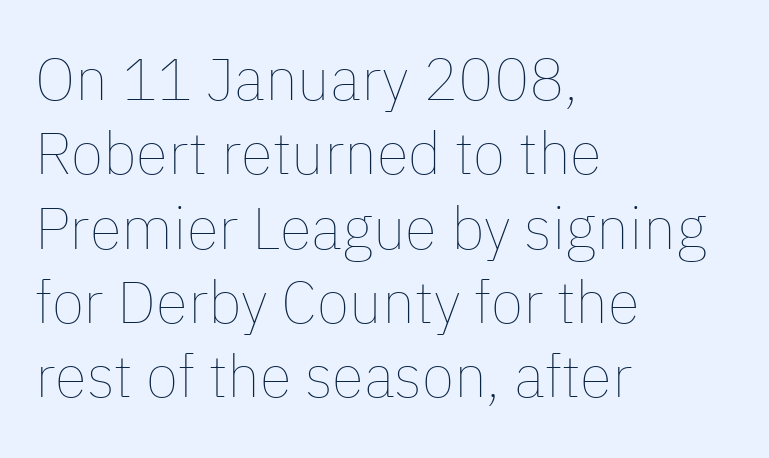
Leading matches the norm, producing a regular column. The strokes are not fattened; the text isn't bold. A roman cut, with each character standing at attention. Anything drawn beneath the words? Only blank space. The face used here is proportionally spaced, like ordinary book or web type.
